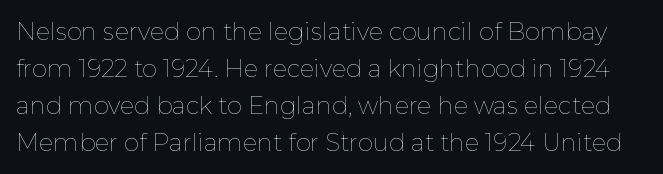
Q: Is the text bold? A: No.
Q: Is the text italic (slanted)? A: No, it is upright.
Q: Is the text underlined? A: No.
Q: Is the spacing between letters normal or unusually wide? A: Normal.
Q: Is the spacing between lines tight, normal or loose? A: Normal.
